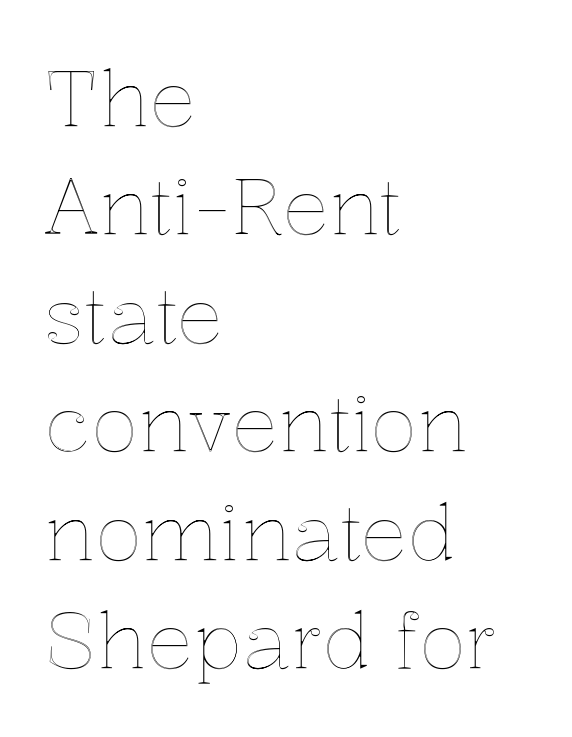
{"italic": "no", "width": "normal", "x_height": "medium", "monospaced": "no", "underline": "no", "align": "left", "line_spacing": "normal", "line_spacing_ratio": 1.39, "letter_spacing": "normal", "letter_spacing_em": 0.0, "glyph_px": 78}
